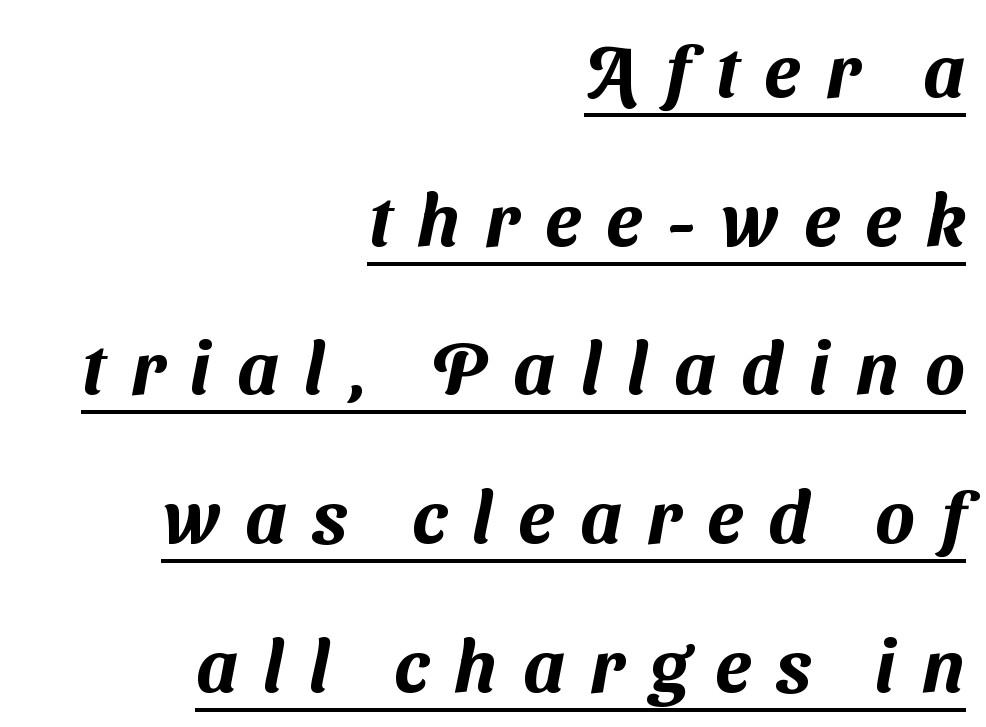
Short and long lines alike share a common ending point at right. The rendering uses a large line-height, opening up the rows. Note the varied advance widths — an 'i' is clearly narrower than an 'm'. Has an underline been added? It has. Characters follow at a spacing far wider than the type designer built in. This sample uses a sans-serif face.
